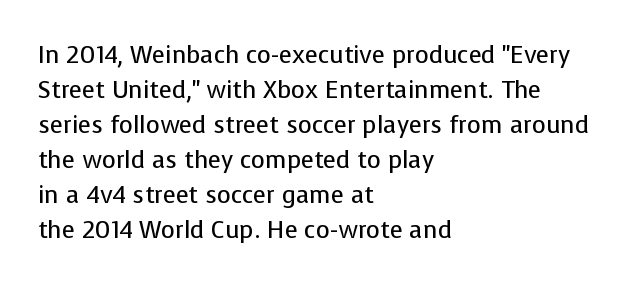
{"italic": "no", "bold": "no", "underline": "no", "align": "left", "line_spacing": "normal", "line_spacing_ratio": 1.46, "letter_spacing": "normal", "letter_spacing_em": 0.0, "glyph_px": 24}
